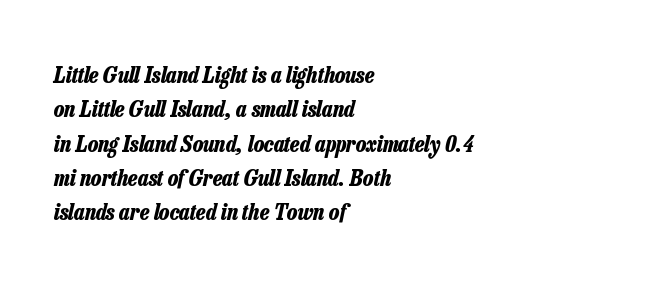
{"italic": "yes", "lean": "right", "slant_degrees": 13, "bold": "yes", "underline": "no", "align": "left", "line_spacing": "normal", "line_spacing_ratio": 1.49, "letter_spacing": "normal", "letter_spacing_em": 0.0, "glyph_px": 23}
